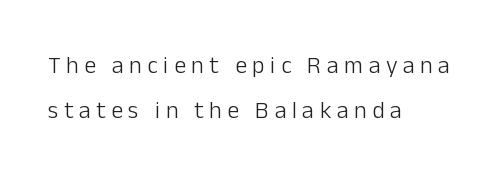
{"italic": "no", "bold": "no", "underline": "no", "align": "left", "line_spacing_ratio": 1.86, "letter_spacing": "wide", "letter_spacing_em": 0.23, "glyph_px": 24}
